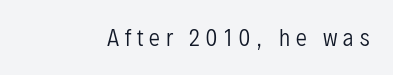
The image shows 22 px text type, upright; set unusually wide letter spacing (+0.27 em), not underlined.
